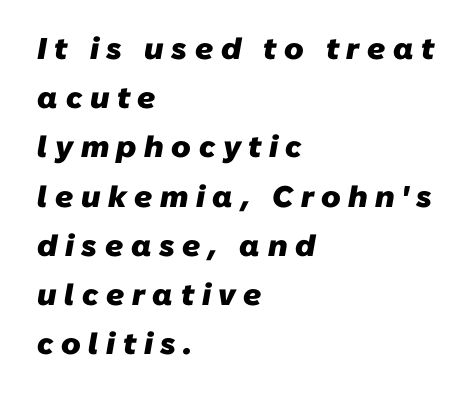
Q: Is the text bold? A: Yes.
Q: Is the typeface a serif or a sans-serif typeface? A: Sans-serif.
Q: Is the text underlined? A: No.
Q: How is the paragraph aligned? A: Left-aligned.
Q: Is the spacing between letters normal or unusually wide? A: Unusually wide.
Q: Is the spacing between lines tight, normal or loose? A: Normal.
Q: Width (condensed, normal, or wide)? A: Normal.
Q: Stroke contrast? A: Low.
Q: x-height? A: Medium.
Q: Monospaced? A: No.
